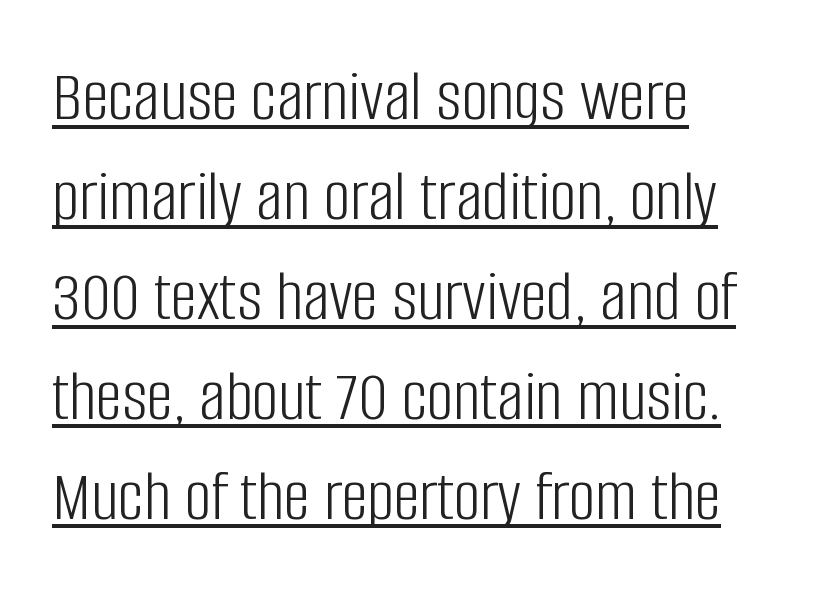
The image shows 74 px light, condensed sans-serif type, upright; set left-aligned, normal line spacing (1.35x), normal letter spacing, underlined; low stroke contrast and a large x-height.
